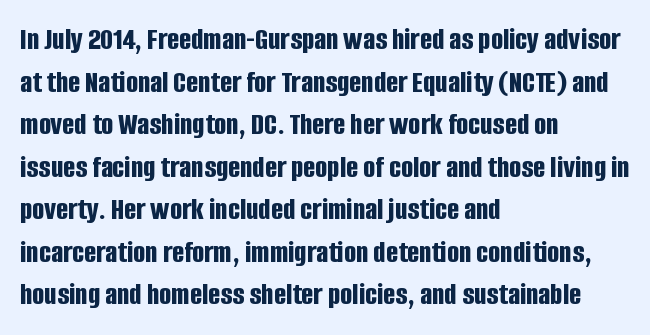
Type style note: lacks serifs. The space between consecutive lines is moderate. Rule under the text: the space is simply empty. These lines carry a lot of weight — the face is fully bold. Each word holds together tightly as a unit, with standard inter-letter gaps.
